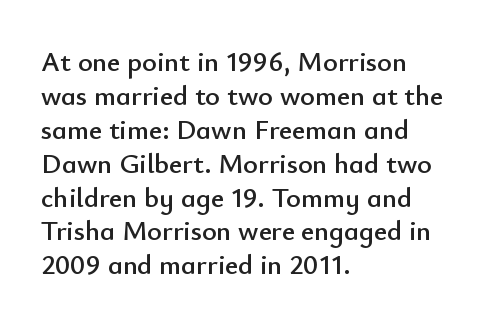
Q: Is the text italic (slanted)? A: No, it is upright.
Q: Is the typeface a serif or a sans-serif typeface? A: Sans-serif.
Q: Is the text underlined? A: No.
Q: How is the paragraph aligned? A: Left-aligned.
Q: Is the spacing between letters normal or unusually wide? A: Normal.
Q: Width (condensed, normal, or wide)? A: Normal.
Q: Stroke contrast? A: Low.
Q: x-height? A: Small.
Q: Monospaced? A: No.
